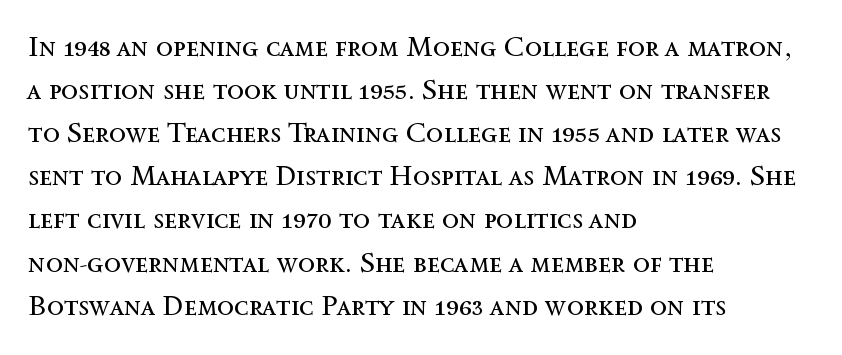
Note the varied advance widths — an 'i' is clearly narrower than an 'm'. Check the space under the baseline: it is left empty. No italicization has been applied; the sample stays upright. The characters are drawn with everyday or finer stroke widths. Baseline-to-baseline distance is the conventional proportion of letter height.
